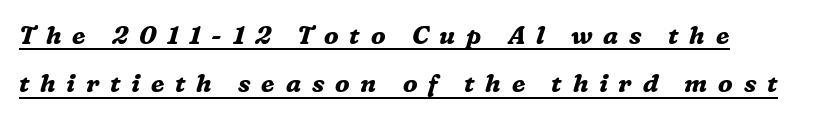
Q: Is the text bold? A: Yes.
Q: Is the text italic (slanted)? A: Yes, it leans right by about 16 degrees.
Q: Is the text underlined? A: Yes.
Q: Is the spacing between letters normal or unusually wide? A: Unusually wide.
Q: Is the spacing between lines tight, normal or loose? A: Loose.
